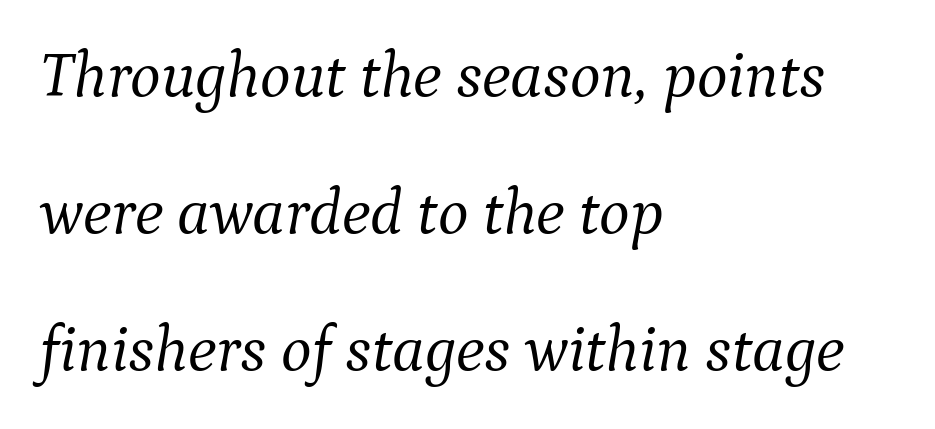
The image shows 65 px light serif type, italic (leaning right); set left-aligned, loose line spacing (2.11x), normal letter spacing, not underlined; medium stroke contrast and a medium x-height.
